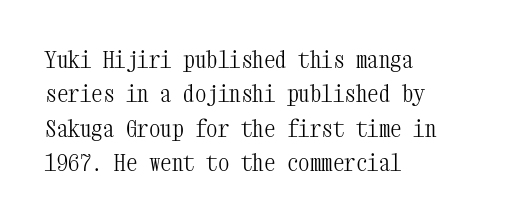
The image shows 23 px text type, upright; set left-aligned, normal line spacing (1.49x), normal letter spacing, not underlined.
